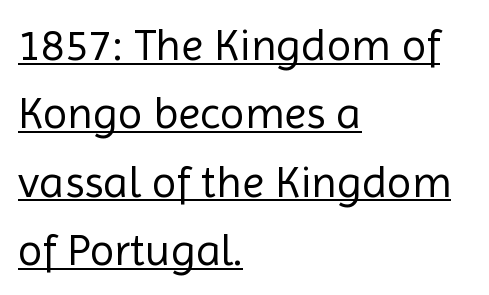
The image shows 45 px regular-weight sans-serif type, upright; set left-aligned, normal line spacing (1.52x), normal letter spacing, underlined; a medium x-height.
